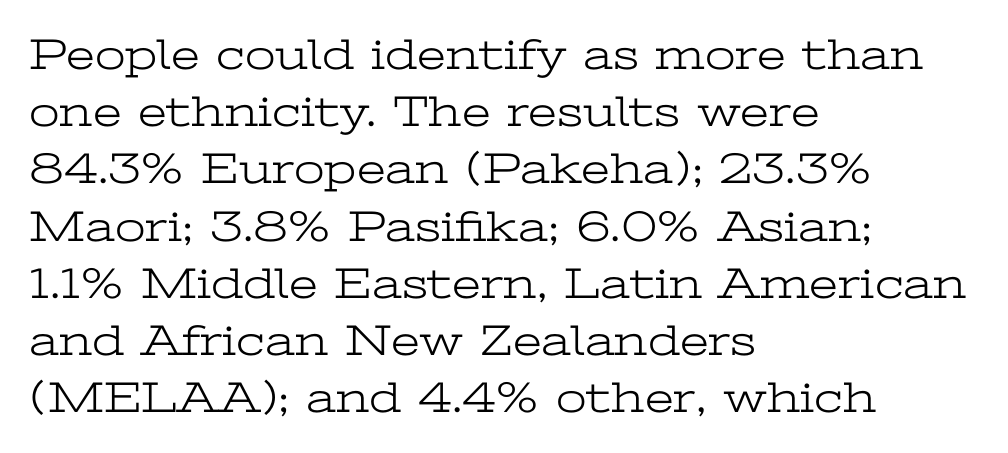
The passage shown is not underscored anywhere. These lines are rendered in a variable-pitch font. Line spacing here is normal. Stroke mass is kept to a normal reading level or below.
